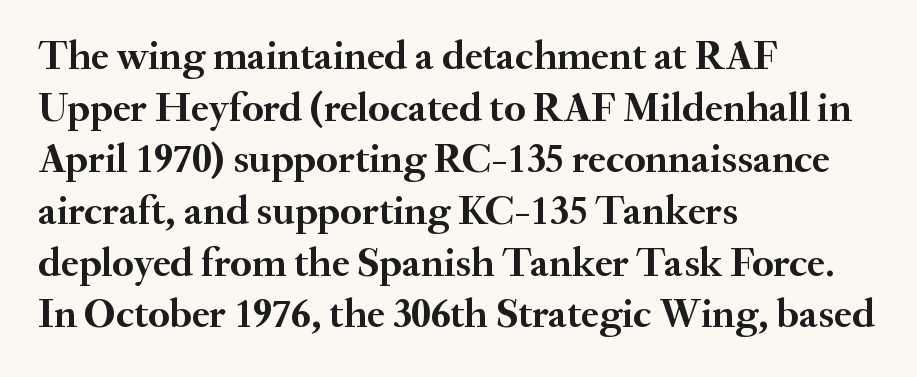
Nope, not italic — everything's standing straight. Clear beneath every line of the passage. Each word holds together tightly as a unit, with standard inter-letter gaps. Emphasis by weight is at full strength: bold. Proportional: the letters do not fall into vertical columns.
